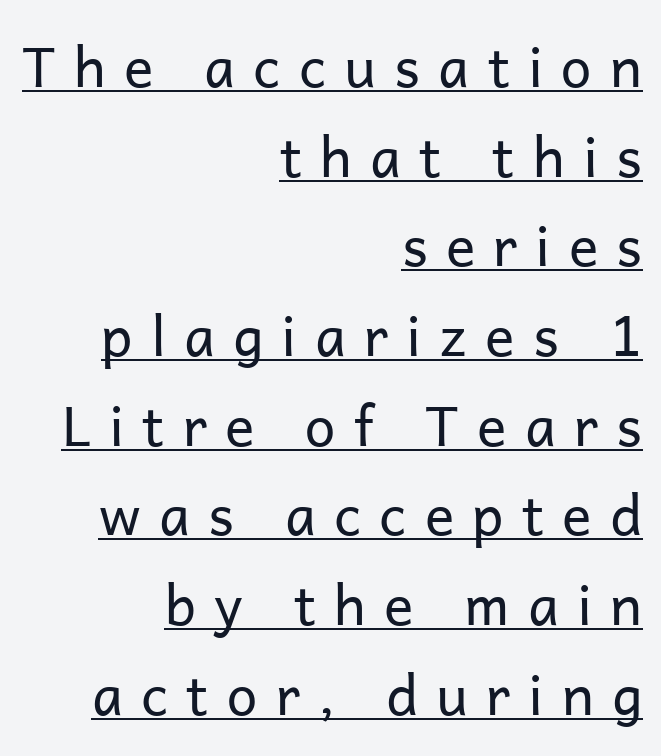
Q: Is the text bold? A: No.
Q: Is the text italic (slanted)? A: No, it is upright.
Q: Is the typeface a serif or a sans-serif typeface? A: Sans-serif.
Q: Is the text underlined? A: Yes.
Q: How is the paragraph aligned? A: Right-aligned.
Q: Is the spacing between letters normal or unusually wide? A: Unusually wide.
Q: Is the spacing between lines tight, normal or loose? A: Normal.
Q: Width (condensed, normal, or wide)? A: Normal.
Q: Stroke contrast? A: Low.
Q: x-height? A: Medium.
Q: Monospaced? A: No.
